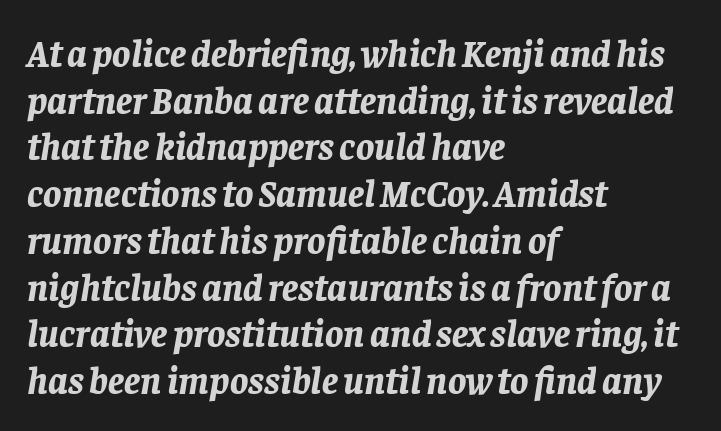
The image shows 38 px bold type, italic (leaning right); set left-aligned, line spacing 1.23x, normal letter spacing, not underlined; low stroke contrast and a large x-height.
